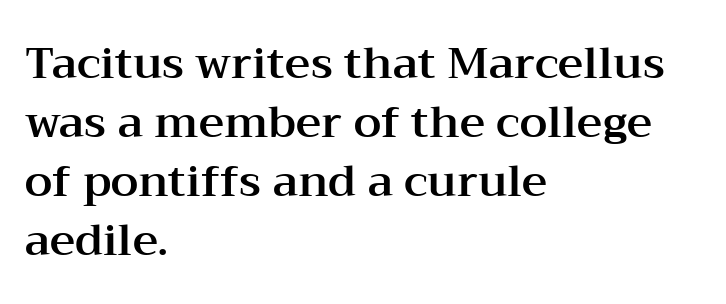
{"serif": "yes", "italic": "no", "width": "wide", "stroke_contrast": "medium", "x_height": "medium", "monospaced": "no", "underline": "no", "align": "left", "line_spacing": "normal", "line_spacing_ratio": 1.34, "letter_spacing": "normal", "letter_spacing_em": 0.0, "glyph_px": 44}
